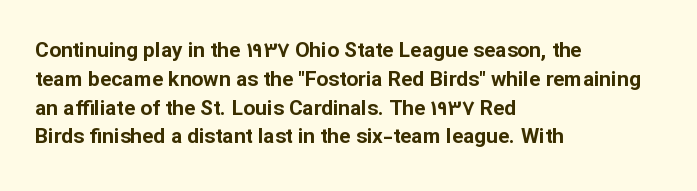
Q: Is the text bold? A: Yes.
Q: Is the text italic (slanted)? A: No, it is upright.
Q: Is the text underlined? A: No.
Q: How is the paragraph aligned? A: Left-aligned.
Q: Is the spacing between letters normal or unusually wide? A: Normal.
Q: Is the spacing between lines tight, normal or loose? A: Normal.
